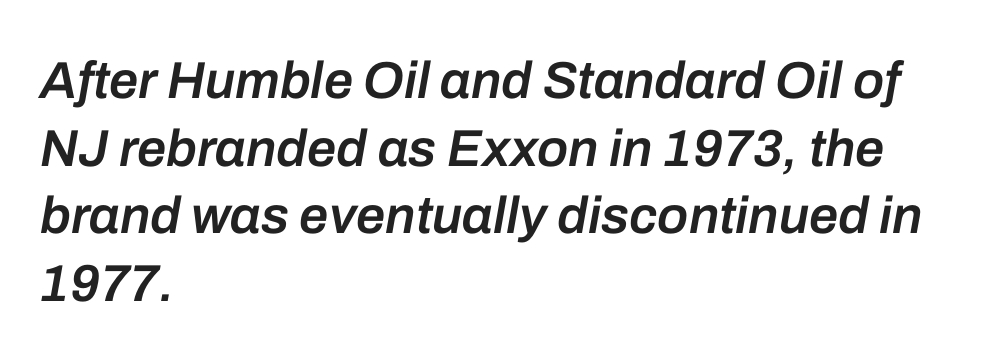
{"italic": "yes", "lean": "right", "slant_degrees": 10, "bold": "semi", "weight": "semibold", "width": "normal", "stroke_contrast": "low", "x_height": "medium", "monospaced": "no", "underline": "no", "align": "left", "line_spacing": "normal", "line_spacing_ratio": 1.3, "letter_spacing": "normal", "letter_spacing_em": 0.0, "glyph_px": 52}
